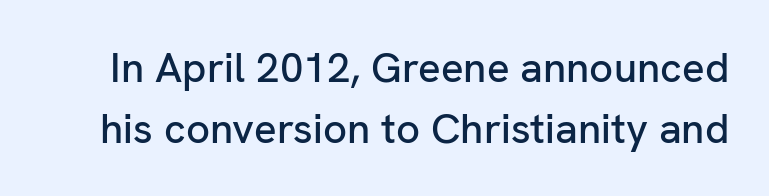
I'd call this a sans setting — the letters go barefoot. The lines sit at an ordinary, default distance from one another. Every stem runs plumb, perpendicular to the baseline. The letters sit at their default tracking, neither squeezed nor spread. Descenders hang freely into open space.
